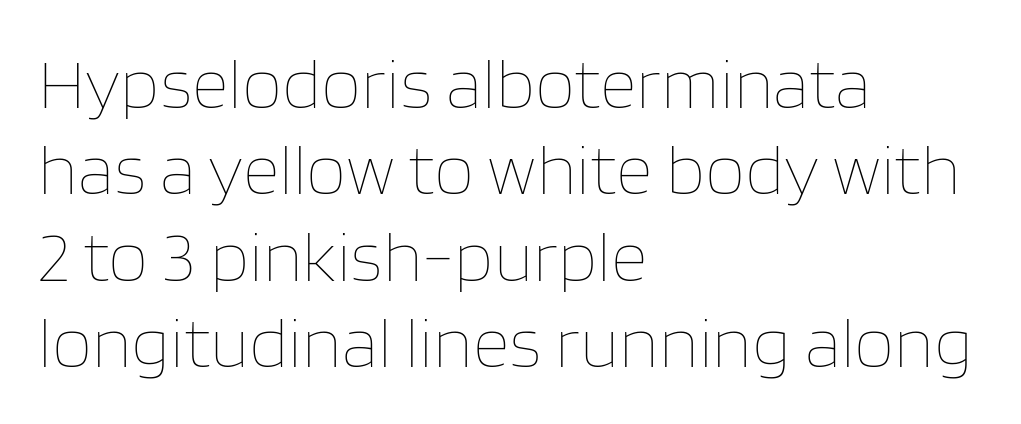
The image shows 72 px thin type, upright; set left-aligned, line spacing 1.2x, normal letter spacing, not underlined; low stroke contrast and a large x-height.
